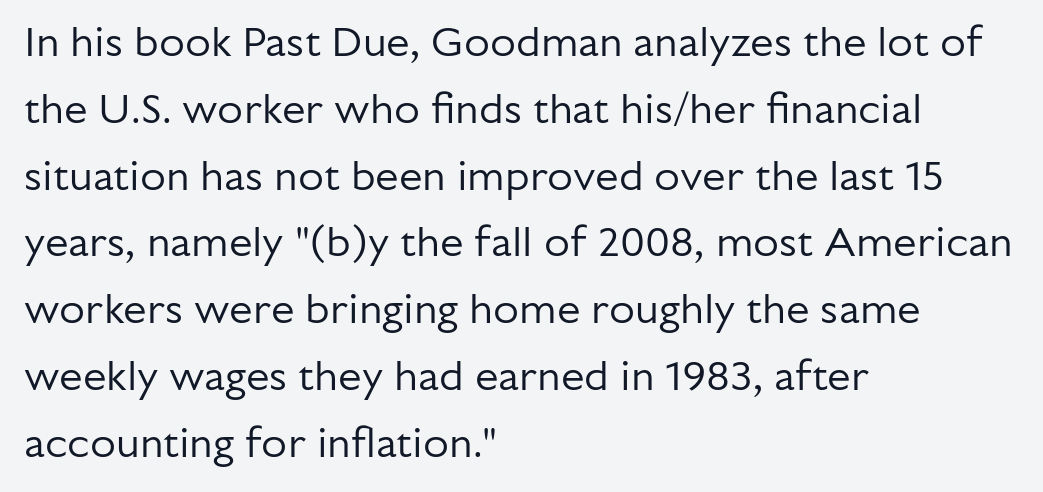
{"serif": "no", "italic": "no", "bold": "no", "weight": "regular", "width": "normal", "stroke_contrast": "low", "x_height": "medium", "monospaced": "no", "underline": "no", "align": "left", "line_spacing": "normal", "line_spacing_ratio": 1.59, "letter_spacing": "normal", "letter_spacing_em": 0.0, "glyph_px": 42}
